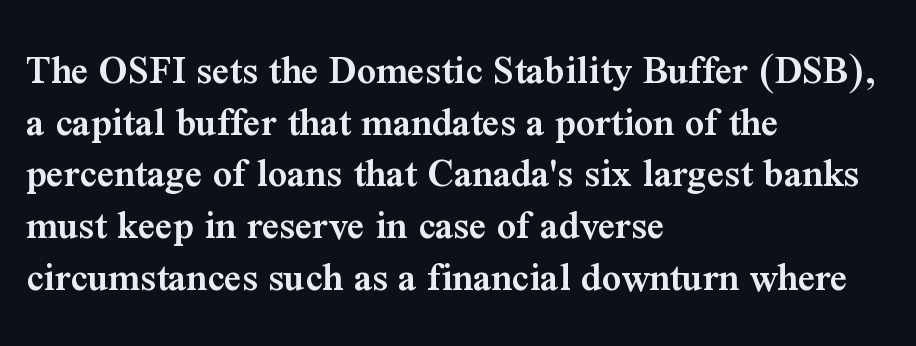
Q: Is the text bold? A: Semi-bold.
Q: Is the text italic (slanted)? A: No, it is upright.
Q: Is the typeface a serif or a sans-serif typeface? A: Serif.
Q: Is the text underlined? A: No.
Q: How is the paragraph aligned? A: Left-aligned.
Q: Is the spacing between letters normal or unusually wide? A: Normal.
Q: Width (condensed, normal, or wide)? A: Normal.
Q: Stroke contrast? A: Medium.
Q: x-height? A: Medium.
Q: Monospaced? A: No.
